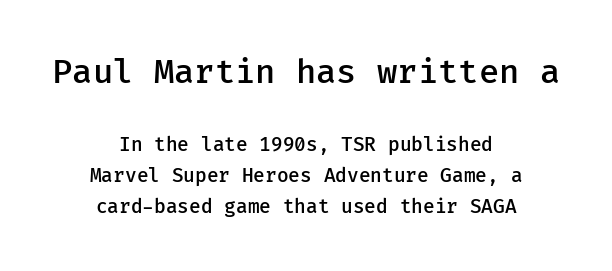
{"serif": "no", "italic": "no", "bold": "semi", "weight": "semibold", "width": "normal", "stroke_contrast": "low", "x_height": "medium", "monospaced": "yes", "underline": "no", "align": "center", "line_spacing": "normal", "line_spacing_ratio": 1.64, "letter_spacing": "normal", "letter_spacing_em": 0.0, "larger_block": "first", "size_ratio": 1.74, "glyph_px": 33}
